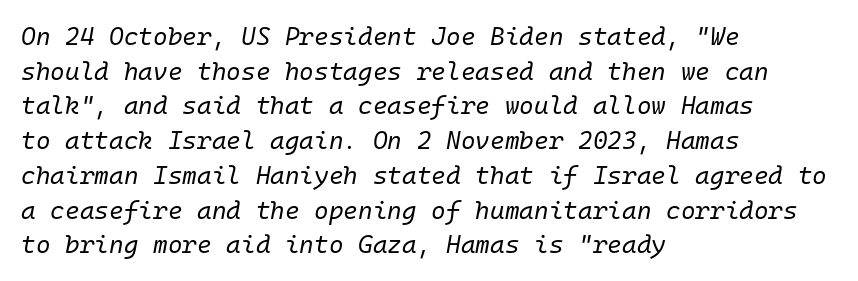
The image shows 25 px text type, italic (leaning right); set left-aligned, normal line spacing (1.39x), normal letter spacing, not underlined.
